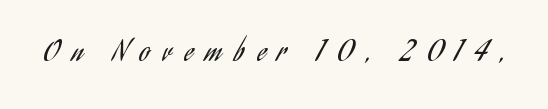
The image shows 28 px regular-weight, condensed sans-serif type; set unusually wide letter spacing (+0.47 em), not underlined; low stroke contrast and a small x-height.
